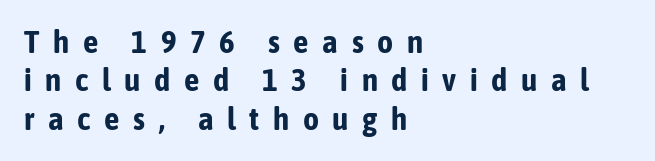
The image shows 31 px bold, condensed sans-serif type, upright; set left-aligned, line spacing 1.24x, unusually wide letter spacing (+0.44 em), not underlined; low stroke contrast and a medium x-height.
